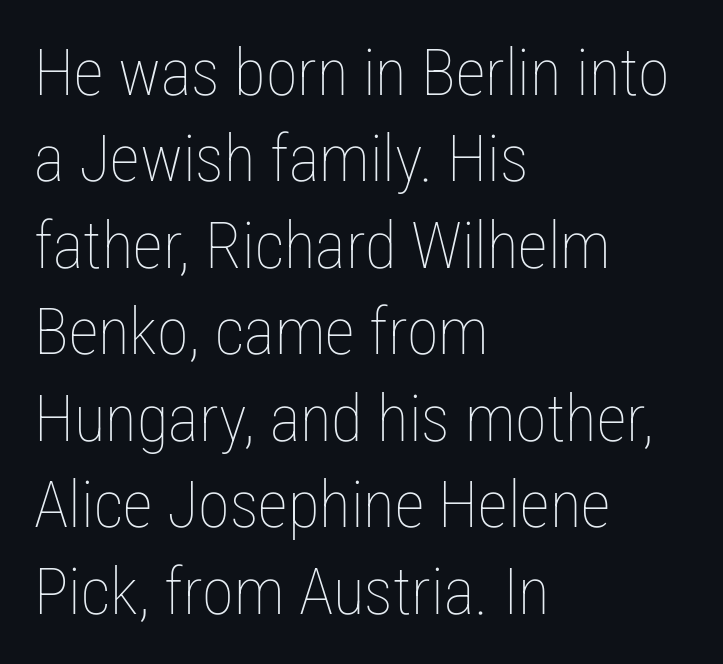
Q: Is the text bold? A: No.
Q: Is the text italic (slanted)? A: No, it is upright.
Q: Is the text underlined? A: No.
Q: How is the paragraph aligned? A: Left-aligned.
Q: Is the spacing between letters normal or unusually wide? A: Normal.
Q: Is the spacing between lines tight, normal or loose? A: Normal.
Q: Width (condensed, normal, or wide)? A: Condensed.
Q: Stroke contrast? A: Low.
Q: x-height? A: Medium.
Q: Monospaced? A: No.
